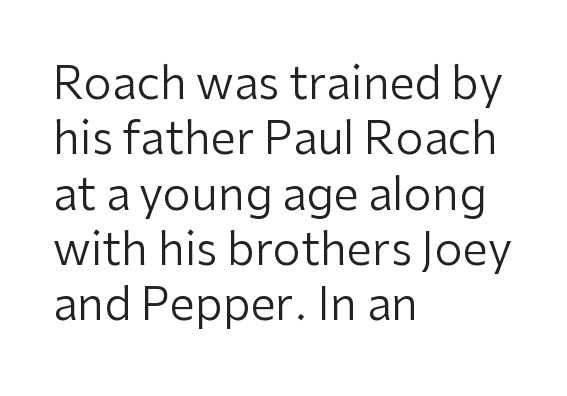
{"serif": "no", "italic": "no", "bold": "no", "weight": "regular", "width": "normal", "stroke_contrast": "low", "x_height": "medium", "monospaced": "no", "underline": "no", "align": "left", "line_spacing_ratio": 1.23, "letter_spacing": "normal", "letter_spacing_em": 0.0, "glyph_px": 45}
